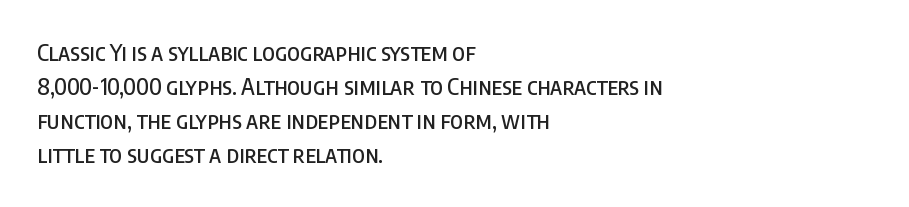
{"italic": "no", "underline": "no", "align": "left", "line_spacing": "normal", "line_spacing_ratio": 1.48, "letter_spacing": "normal", "letter_spacing_em": 0.0, "glyph_px": 23}
